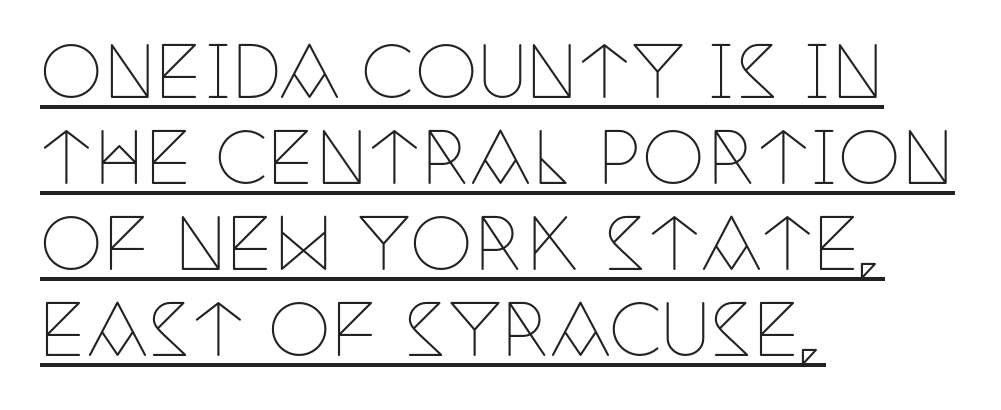
The image shows 71 px thin, condensed serif type, upright; set left-aligned, line spacing 1.21x, normal letter spacing, underlined; low stroke contrast and a large x-height.
